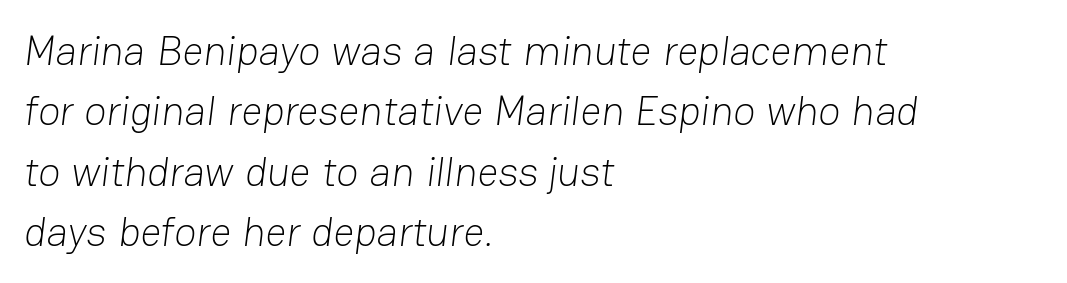
The image shows 41 px light sans-serif type; set left-aligned, normal line spacing (1.47x), normal letter spacing, not underlined; low stroke contrast and a medium x-height.
